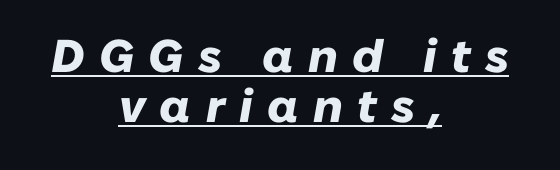
The image shows 46 px heavy type, italic (leaning right); set centered, tight line spacing (1.08x), unusually wide letter spacing (+0.31 em), underlined; low stroke contrast and a medium x-height.
